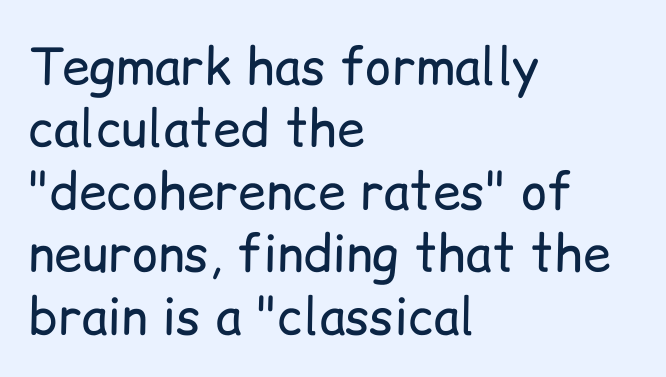
The image shows 50 px regular-weight sans-serif type, upright; set left-aligned, normal line spacing (1.25x), normal letter spacing, not underlined; low stroke contrast and a medium x-height.
